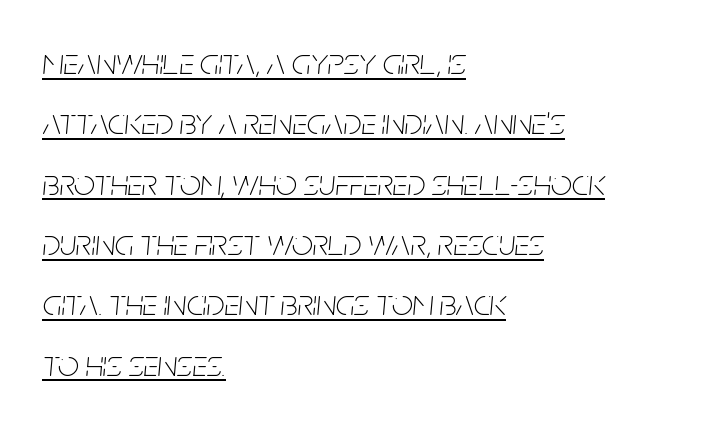
Q: Is the text bold? A: No.
Q: Is the text italic (slanted)? A: Yes, it leans right by about 5 degrees.
Q: Is the text underlined? A: Yes.
Q: How is the paragraph aligned? A: Left-aligned.
Q: Is the spacing between letters normal or unusually wide? A: Normal.
Q: Is the spacing between lines tight, normal or loose? A: Normal.
Q: Width (condensed, normal, or wide)? A: Condensed.
Q: Stroke contrast? A: Low.
Q: x-height? A: Large.
Q: Monospaced? A: No.
